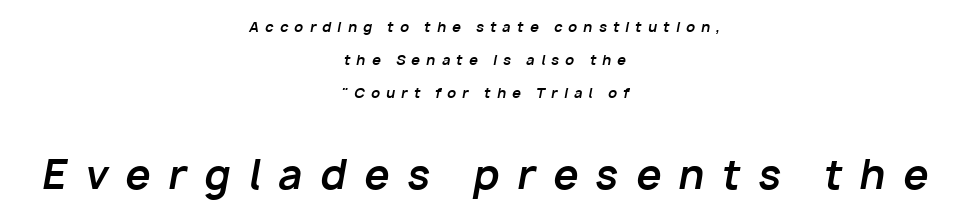
Q: Is the text bold? A: Yes.
Q: Is the text italic (slanted)? A: Yes, it leans right by about 10 degrees.
Q: Is the text underlined? A: No.
Q: How is the paragraph aligned? A: Centered.
Q: Is the spacing between letters normal or unusually wide? A: Unusually wide.
Q: Is the spacing between lines tight, normal or loose? A: Loose.
Q: Which block of text is set in a larger size, the first (top) or the second (bottom)? A: The second (bottom) one.
Q: Width (condensed, normal, or wide)? A: Normal.
Q: Stroke contrast? A: Low.
Q: x-height? A: Medium.
Q: Monospaced? A: No.
